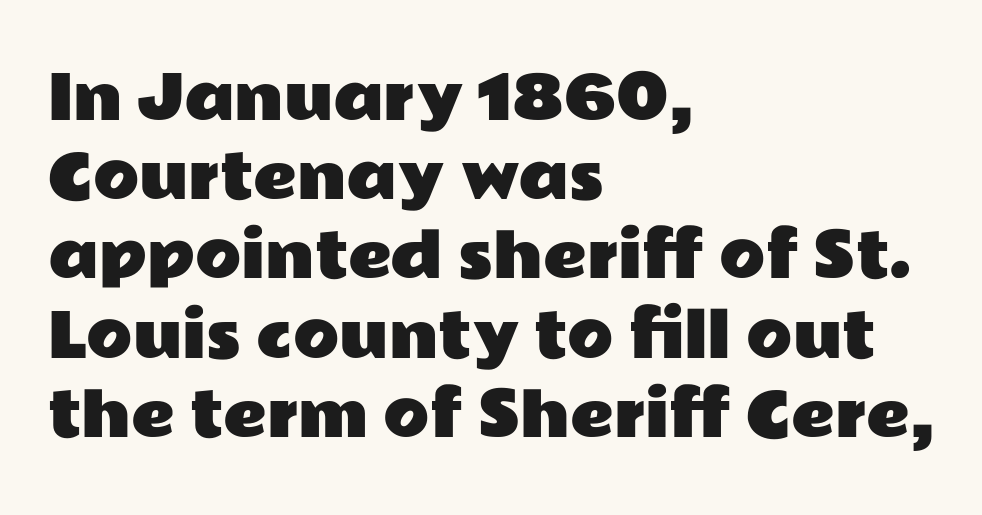
Q: Is the text italic (slanted)? A: No, it is upright.
Q: Is the typeface a serif or a sans-serif typeface? A: Sans-serif.
Q: Is the text underlined? A: No.
Q: How is the paragraph aligned? A: Left-aligned.
Q: Is the spacing between letters normal or unusually wide? A: Normal.
Q: Is the spacing between lines tight, normal or loose? A: Normal.
Q: Width (condensed, normal, or wide)? A: Wide.
Q: Stroke contrast? A: Low.
Q: x-height? A: Medium.
Q: Monospaced? A: No.
